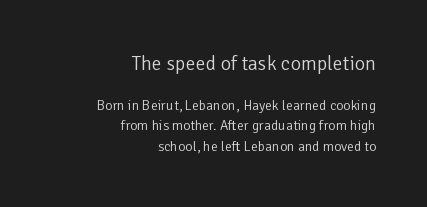
{"italic": "no", "bold": "no", "underline": "no", "align": "right", "line_spacing": "normal", "line_spacing_ratio": 1.45, "letter_spacing": "normal", "letter_spacing_em": 0.0, "larger_block": "first", "size_ratio": 1.43, "glyph_px": 20}
